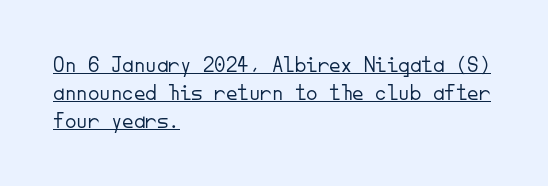
{"italic": "no", "bold": "no", "underline": "yes", "align": "left", "line_spacing_ratio": 1.21, "letter_spacing": "normal", "letter_spacing_em": 0.0, "glyph_px": 23}
